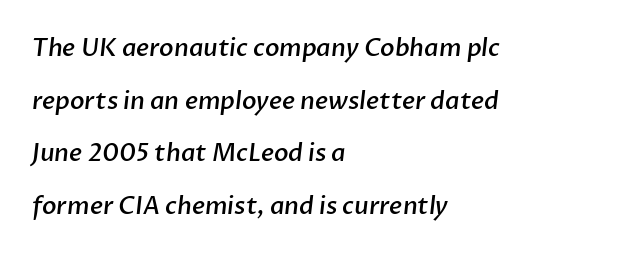
The glyphs have the mass of a demibold cut, below bold. Widely set lines give the paragraph a tall, airy silhouette. Just letters on the line, the space beneath them empty. In terms of letterspacing, this is plain default setting. The setting favours the left margin, as ordinary paragraphs usually do.
